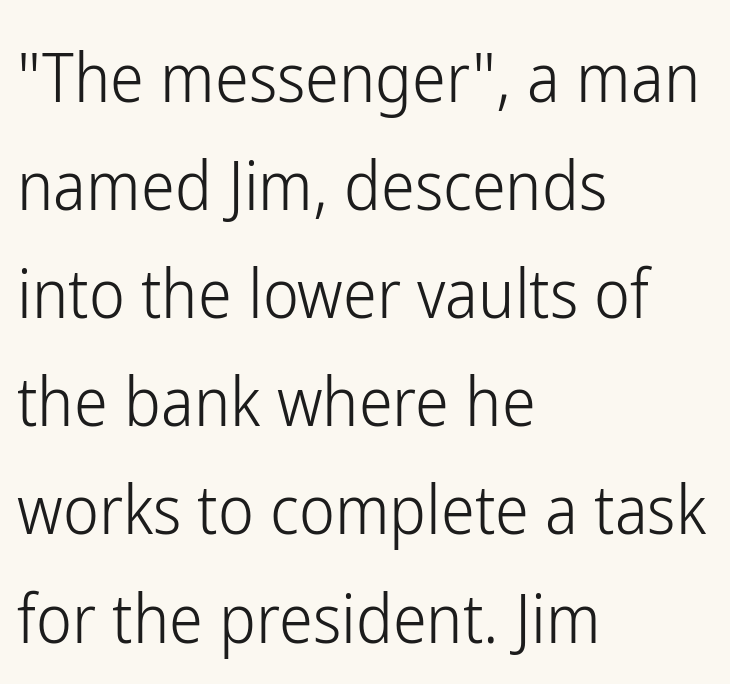
The image shows 68 px light, condensed sans-serif type, upright; set left-aligned, normal line spacing (1.59x), normal letter spacing, not underlined; low stroke contrast and a medium x-height.
